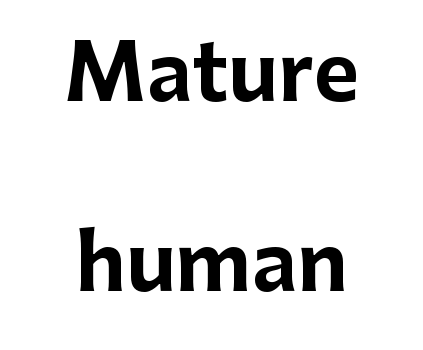
{"serif": "no", "italic": "no", "bold": "yes", "weight": "bold", "width": "normal", "stroke_contrast": "low", "x_height": "medium", "monospaced": "no", "underline": "no", "align": "center", "line_spacing": "loose", "line_spacing_ratio": 2.43, "letter_spacing": "normal", "letter_spacing_em": 0.0, "glyph_px": 78}
